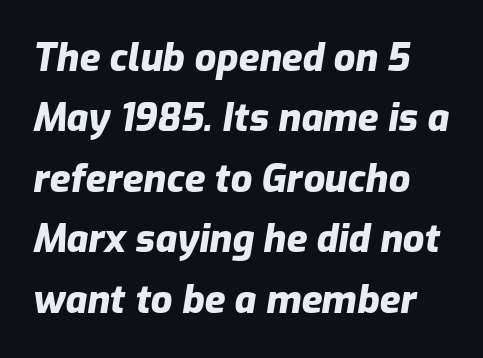
{"italic": "yes", "lean": "right", "slant_degrees": 9, "bold": "yes", "weight": "heavy", "width": "normal", "stroke_contrast": "low", "x_height": "medium", "monospaced": "no", "underline": "no", "align": "left", "line_spacing": "normal", "line_spacing_ratio": 1.59, "letter_spacing": "normal", "letter_spacing_em": 0.0, "glyph_px": 38}
